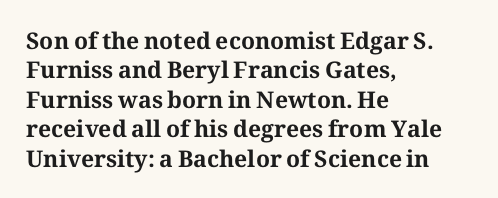
{"italic": "no", "bold": "yes", "underline": "no", "align": "left", "line_spacing": "normal", "line_spacing_ratio": 1.28, "letter_spacing": "normal", "letter_spacing_em": 0.0, "glyph_px": 23}
